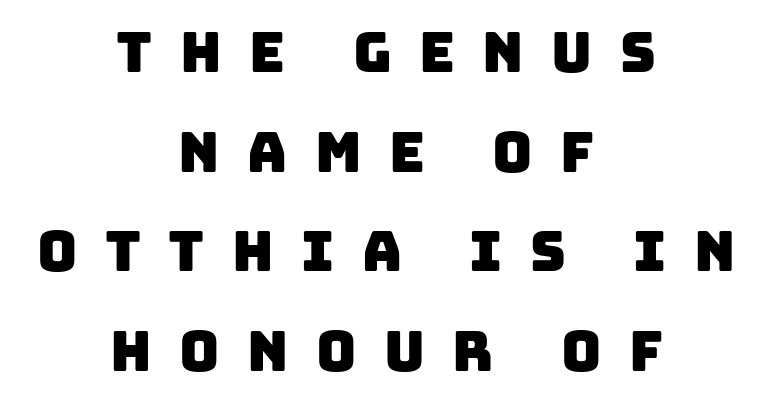
{"serif": "no", "width": "normal", "stroke_contrast": "low", "x_height": "large", "monospaced": "no", "underline": "no", "align": "center", "line_spacing_ratio": 1.81, "letter_spacing": "wide", "letter_spacing_em": 0.5, "glyph_px": 55}
